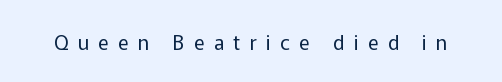
The image shows 20 px text type, upright; set unusually wide letter spacing (+0.47 em), not underlined.
